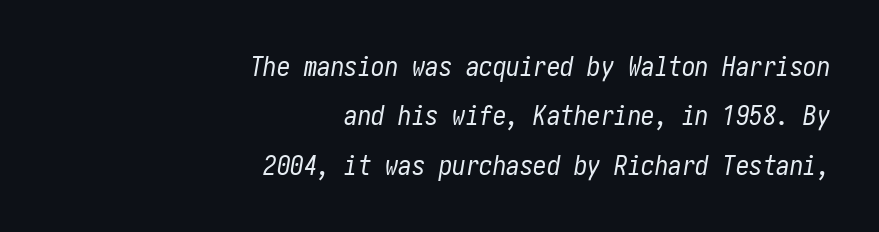
{"italic": "yes", "lean": "right", "slant_degrees": 10, "bold": "no", "underline": "no", "align": "right", "line_spacing_ratio": 1.83, "letter_spacing": "normal", "letter_spacing_em": 0.0, "glyph_px": 27}
